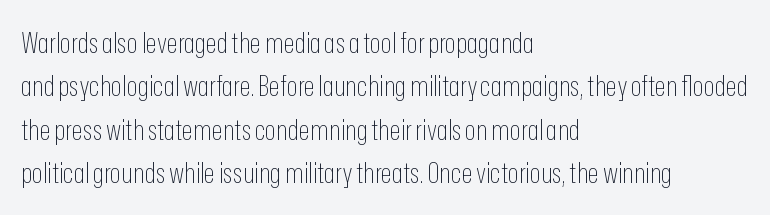
Q: Is the text bold? A: No.
Q: Is the text italic (slanted)? A: No, it is upright.
Q: Is the typeface a serif or a sans-serif typeface? A: Sans-serif.
Q: Is the text underlined? A: No.
Q: How is the paragraph aligned? A: Left-aligned.
Q: Is the spacing between letters normal or unusually wide? A: Normal.
Q: Is the spacing between lines tight, normal or loose? A: Normal.
Q: Width (condensed, normal, or wide)? A: Condensed.
Q: Stroke contrast? A: Low.
Q: x-height? A: Medium.
Q: Monospaced? A: No.
